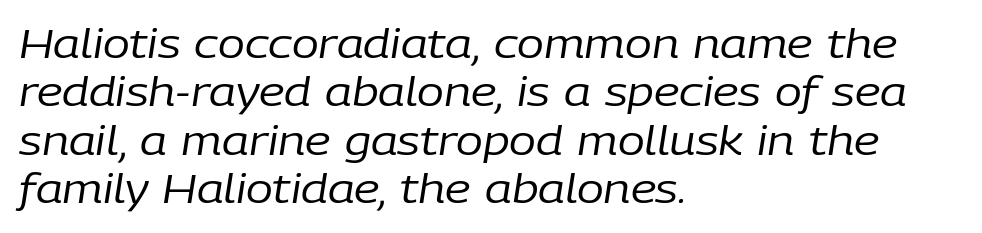
Q: Is the text bold? A: No.
Q: Is the text italic (slanted)? A: Yes, it leans right by about 9 degrees.
Q: Is the text underlined? A: No.
Q: How is the paragraph aligned? A: Left-aligned.
Q: Is the spacing between letters normal or unusually wide? A: Normal.
Q: Width (condensed, normal, or wide)? A: Normal.
Q: Stroke contrast? A: Low.
Q: x-height? A: Medium.
Q: Monospaced? A: No.
